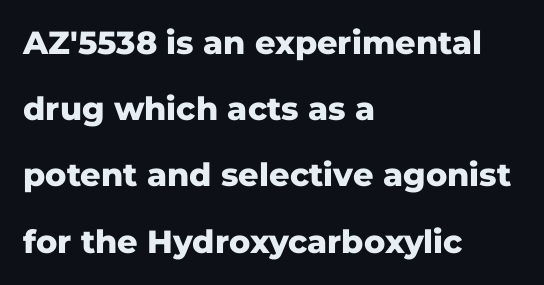
Q: Is the text bold? A: Yes.
Q: Is the text italic (slanted)? A: No, it is upright.
Q: Is the typeface a serif or a sans-serif typeface? A: Sans-serif.
Q: Is the text underlined? A: No.
Q: How is the paragraph aligned? A: Left-aligned.
Q: Is the spacing between letters normal or unusually wide? A: Normal.
Q: Is the spacing between lines tight, normal or loose? A: Loose.
Q: Width (condensed, normal, or wide)? A: Normal.
Q: Stroke contrast? A: Low.
Q: x-height? A: Medium.
Q: Monospaced? A: No.
